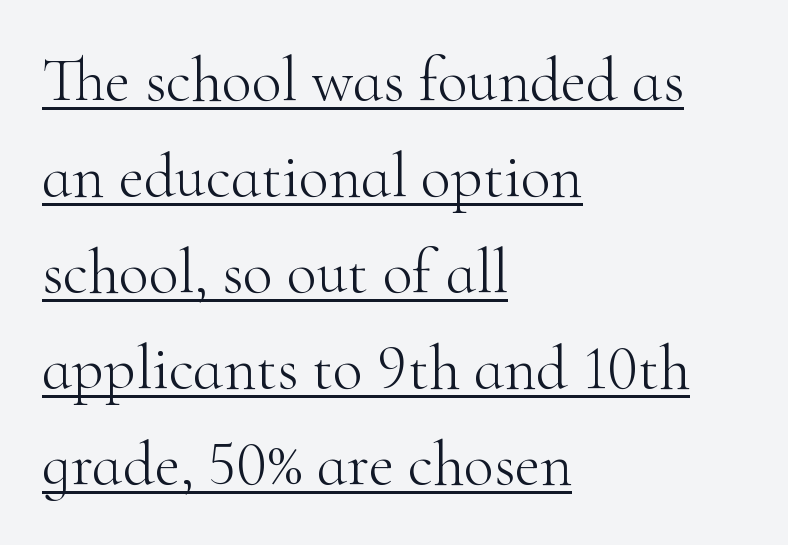
The image shows 62 px light serif type, upright; set left-aligned, normal line spacing (1.55x), normal letter spacing, underlined; high stroke contrast and a small x-height.
